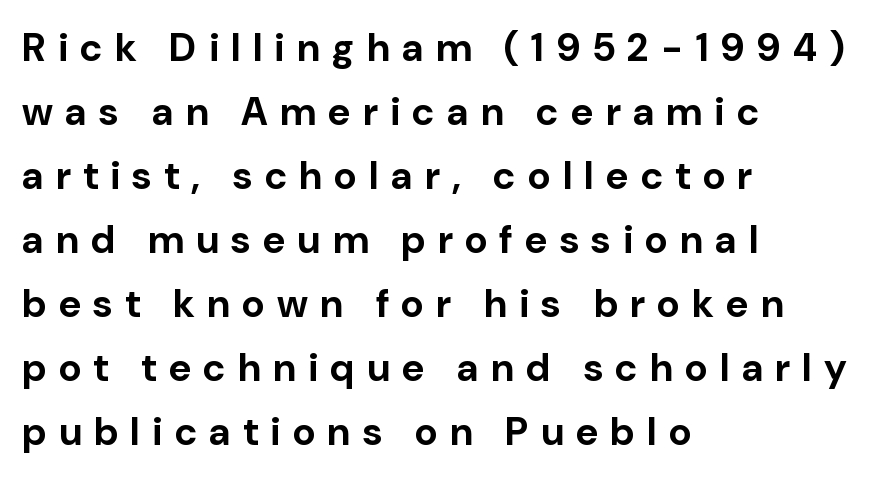
{"serif": "no", "italic": "no", "bold": "yes", "weight": "bold", "width": "normal", "stroke_contrast": "low", "x_height": "medium", "monospaced": "no", "underline": "no", "align": "left", "line_spacing": "normal", "line_spacing_ratio": 1.64, "letter_spacing": "wide", "letter_spacing_em": 0.32, "glyph_px": 39}
